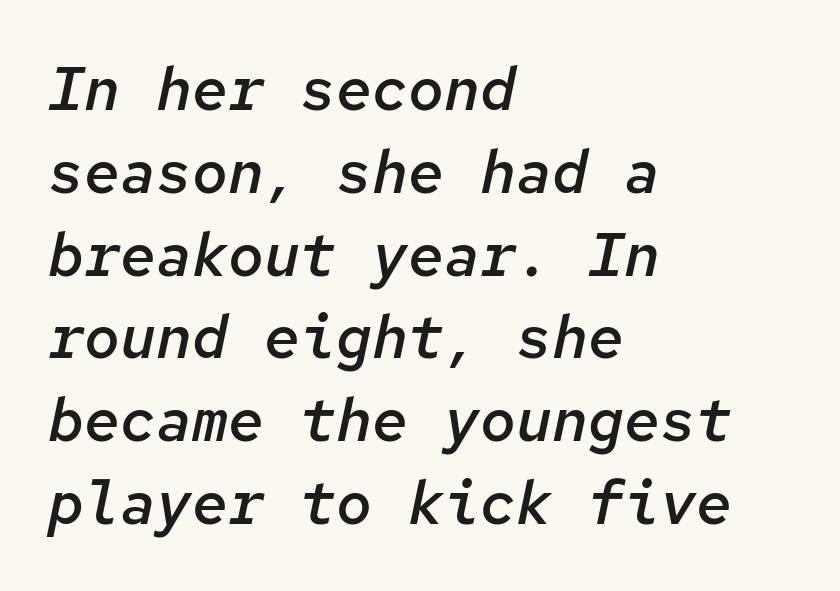
This sample has the even, mechanical cadence of fixed-width lettering. The area under the type is left untouched. Leading matches the norm, producing a regular column. Words appear dense and cohesive because spacing is normal. Layout note: lines flush left.
